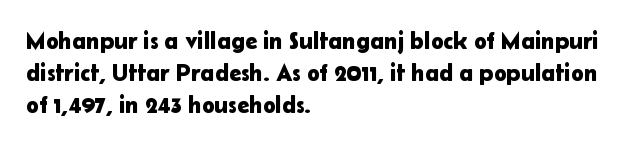
The image shows 24 px text type, upright; set left-aligned, normal line spacing (1.34x), normal letter spacing, not underlined.
